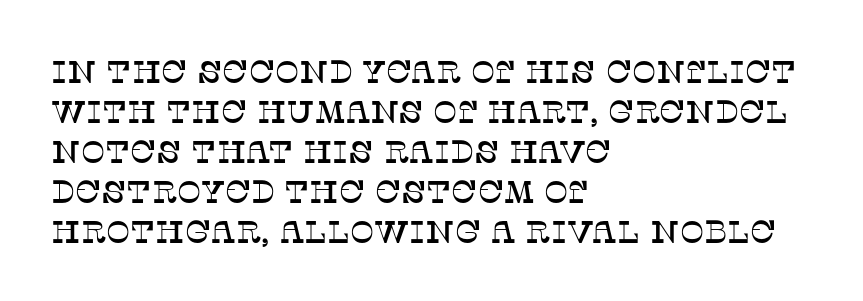
The image shows 32 px serif type, upright; set left-aligned, normal line spacing (1.25x), normal letter spacing, not underlined; low stroke contrast and a large x-height.
